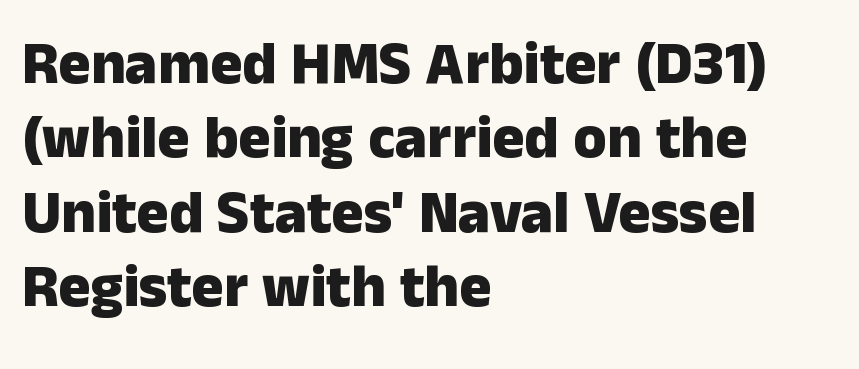
Notice how the passage keeps a crisp vertical edge on the left only. Spacing verdict: proportional, widths tailored to each character. The gaps between neighbouring characters are ordinary and unremarkable. Posture: upright roman. The letters carry no serifs — their stems end cleanly without finishing strokes.
